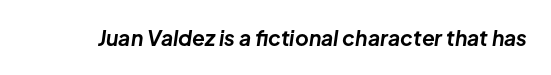
{"italic": "yes", "lean": "right", "slant_degrees": 8, "bold": "yes", "underline": "no", "letter_spacing": "normal", "letter_spacing_em": 0.0, "glyph_px": 21}
